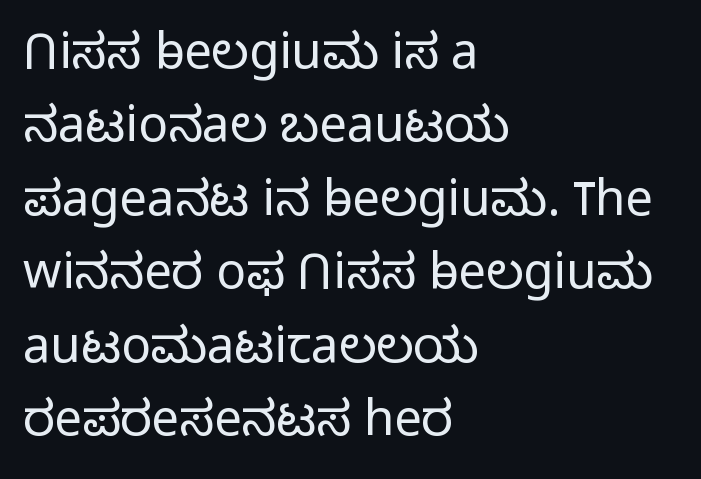
Q: Is the text bold? A: No.
Q: Is the text italic (slanted)? A: No, it is upright.
Q: Is the typeface a serif or a sans-serif typeface? A: Sans-serif.
Q: Is the text underlined? A: No.
Q: How is the paragraph aligned? A: Left-aligned.
Q: Is the spacing between letters normal or unusually wide? A: Normal.
Q: Is the spacing between lines tight, normal or loose? A: Normal.
Q: Width (condensed, normal, or wide)? A: Normal.
Q: Stroke contrast? A: Low.
Q: x-height? A: Medium.
Q: Monospaced? A: No.
